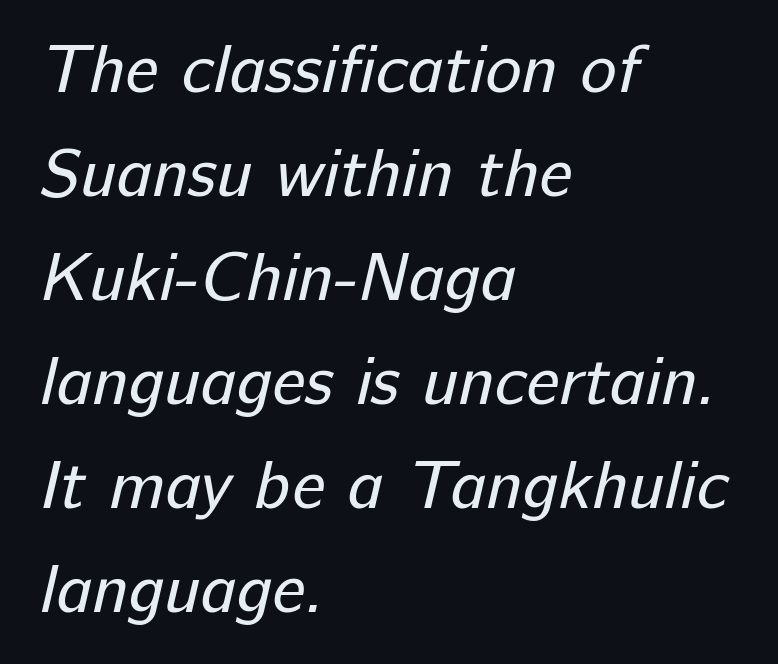
All the whitespace from short lines collects on the right. Nobody drew a line under any word here. The passage shown is typed in a proportional face where columns would drift. The passage shown stacks its lines at a standard gap. Font category for this specimen: sans-serif.
